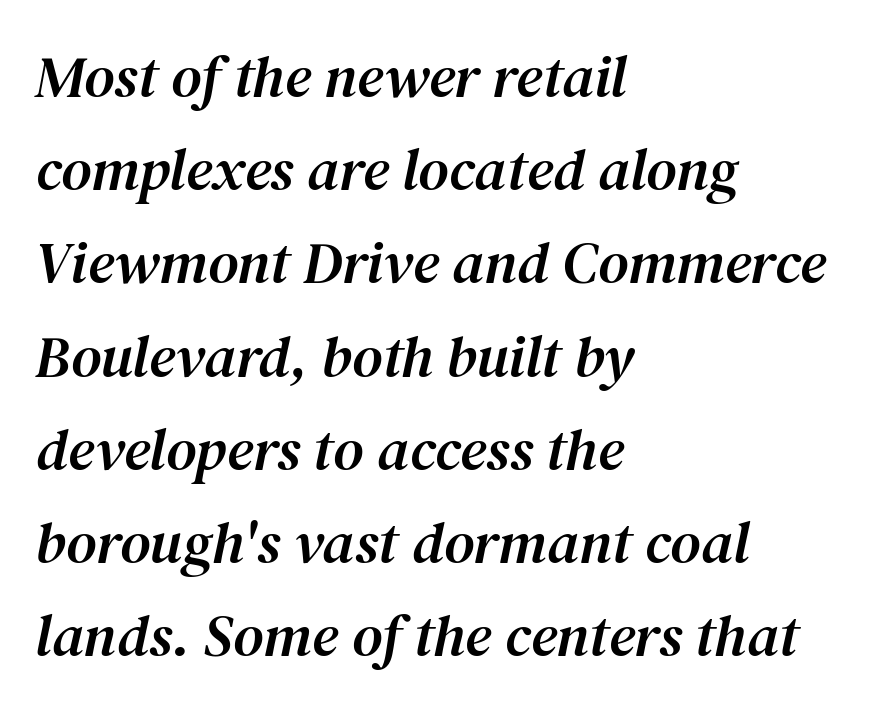
The image shows 59 px serif type, italic (leaning right); set left-aligned, normal line spacing (1.58x), normal letter spacing, not underlined; medium stroke contrast and a medium x-height.
